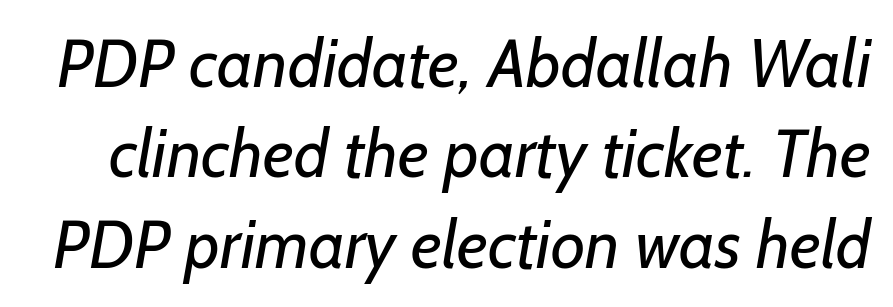
Q: Is the text bold? A: No.
Q: Is the typeface a serif or a sans-serif typeface? A: Sans-serif.
Q: Is the text underlined? A: No.
Q: Is the spacing between letters normal or unusually wide? A: Normal.
Q: Is the spacing between lines tight, normal or loose? A: Normal.
Q: Width (condensed, normal, or wide)? A: Normal.
Q: Stroke contrast? A: Low.
Q: x-height? A: Medium.
Q: Monospaced? A: No.
